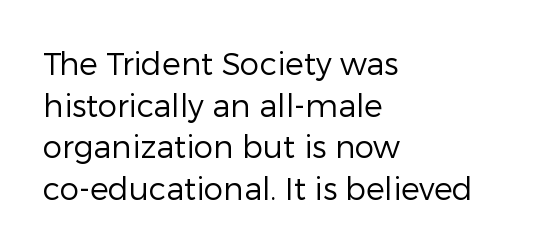
Here the glyphs are tracked normally, forming tight word shapes. Successive baselines arrive at the customary interval. The rendering uses natural spacing where letterforms have individual widths. Reading down the block, your eye returns to a fixed left position each line.
